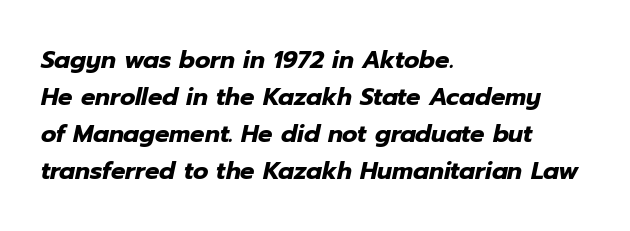
The image shows 24 px bold type, italic (leaning right); set left-aligned, normal line spacing (1.54x), normal letter spacing, not underlined.
